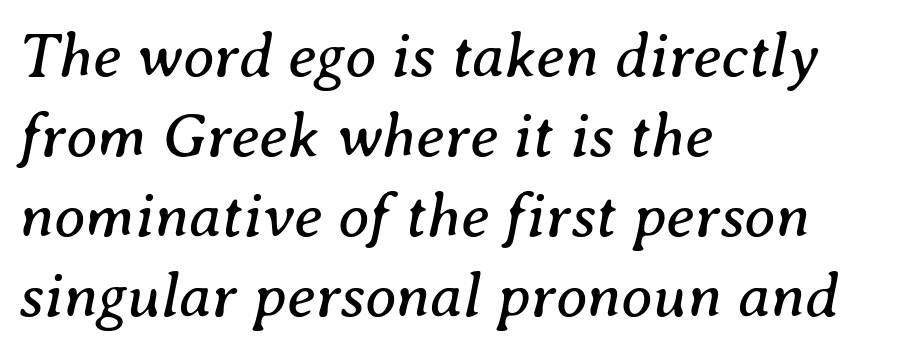
The image shows 63 px regular-weight serif type, italic (leaning right); set left-aligned, normal line spacing (1.27x), normal letter spacing, not underlined; medium stroke contrast and a medium x-height.
